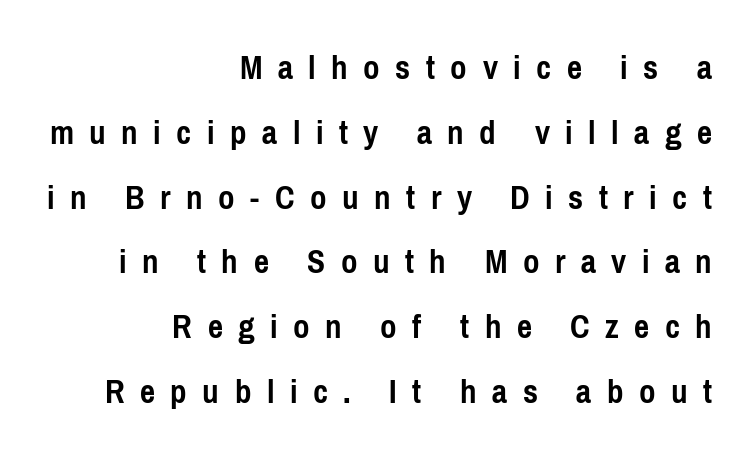
Q: Is the text bold? A: Yes.
Q: Is the text italic (slanted)? A: No, it is upright.
Q: Is the typeface a serif or a sans-serif typeface? A: Sans-serif.
Q: Is the text underlined? A: No.
Q: How is the paragraph aligned? A: Right-aligned.
Q: Is the spacing between letters normal or unusually wide? A: Unusually wide.
Q: Width (condensed, normal, or wide)? A: Condensed.
Q: Stroke contrast? A: Low.
Q: x-height? A: Medium.
Q: Monospaced? A: No.
